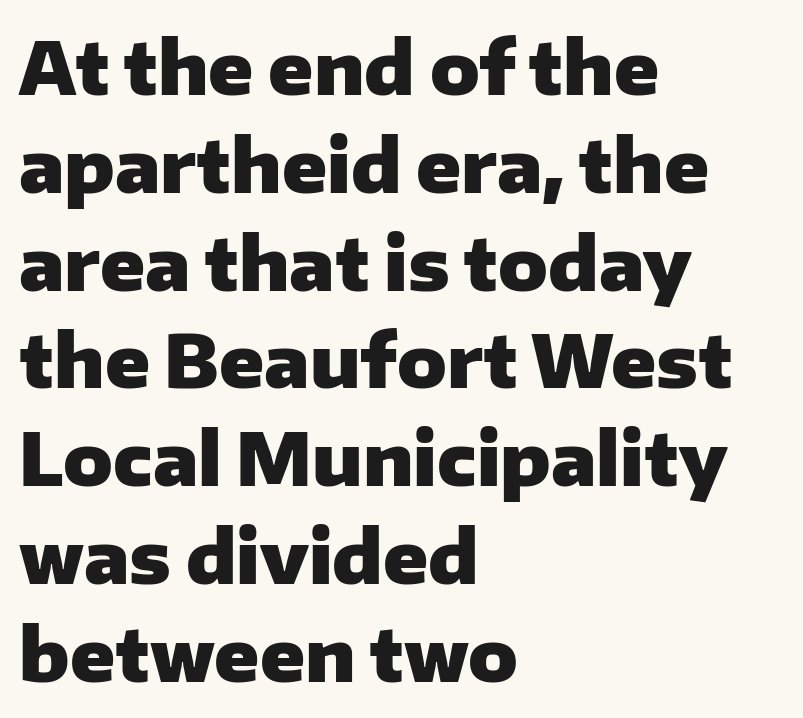
{"serif": "no", "italic": "no", "bold": "yes", "weight": "heavy", "width": "normal", "stroke_contrast": "low", "x_height": "medium", "monospaced": "no", "underline": "no", "align": "left", "line_spacing": "normal", "line_spacing_ratio": 1.34, "letter_spacing": "normal", "letter_spacing_em": 0.0, "glyph_px": 73}
